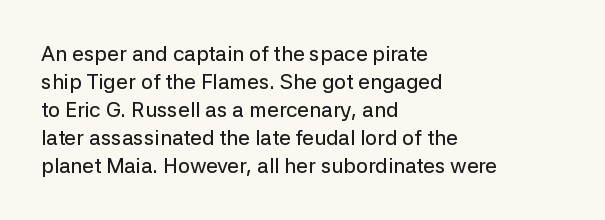
The image shows 21 px text type, upright; set left-aligned, normal line spacing (1.33x), normal letter spacing, not underlined.
